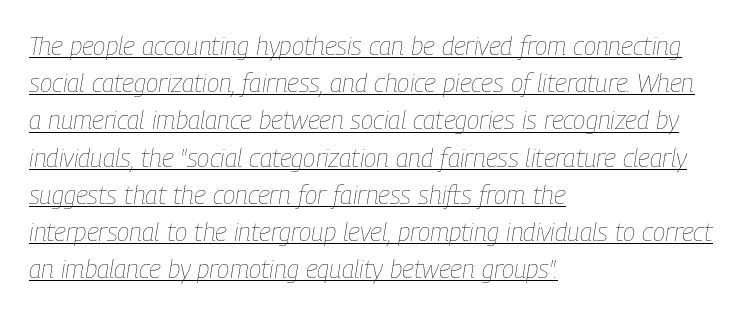
A baseline rule has been typeset under these characters. The gaps between neighbouring characters are ordinary and unremarkable. This sample uses an oblique cut, with every glyph tilted off the vertical. A quiet, ordinary-to-light weight characterises the typeface. Typeset ragged right — the left edge is the straight one.
